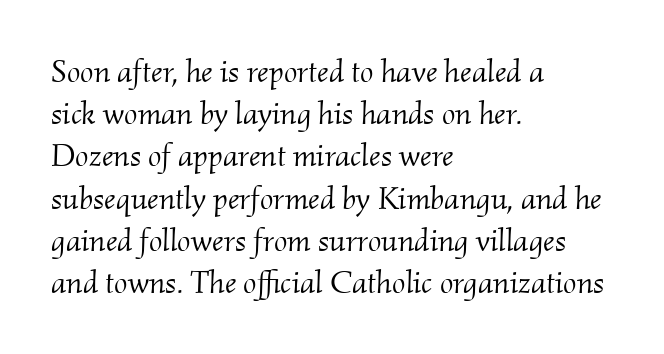
{"serif": "yes", "italic": "yes", "lean": "right", "slant_degrees": 2, "bold": "no", "weight": "light", "width": "normal", "stroke_contrast": "medium", "x_height": "small", "monospaced": "no", "underline": "no", "align": "left", "line_spacing": "normal", "line_spacing_ratio": 1.32, "letter_spacing": "normal", "letter_spacing_em": 0.0, "glyph_px": 32}
